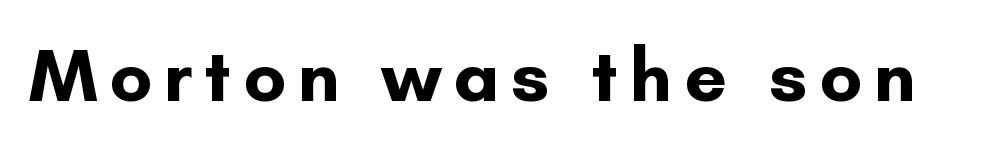
The passage shown is typed in a proportional face where columns would drift. Emphasis by weight is at full strength: bold. Check the space under the baseline: it is left empty. No italicization has been applied; the sample stays upright. You can tell from the bare stems that sans-serif type was used.
